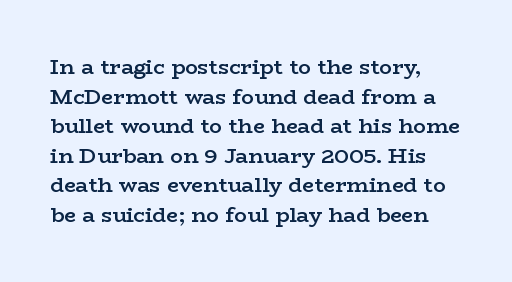
Q: Is the text bold? A: Semi-bold.
Q: Is the text italic (slanted)? A: No, it is upright.
Q: Is the text underlined? A: No.
Q: Is the spacing between letters normal or unusually wide? A: Normal.
Q: Is the spacing between lines tight, normal or loose? A: Normal.
